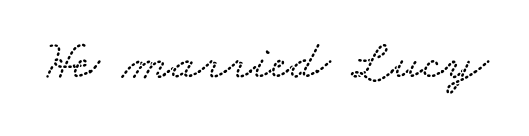
The image shows 55 px wide type; set normal letter spacing, not underlined; low stroke contrast and a small x-height.
